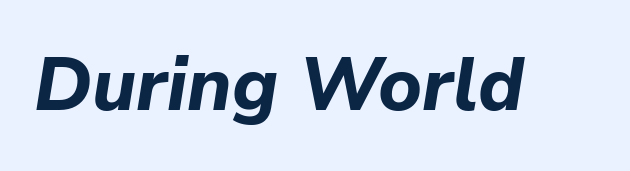
The image shows 75 px bold type, italic (leaning right); set normal letter spacing, not underlined; low stroke contrast and a medium x-height.
